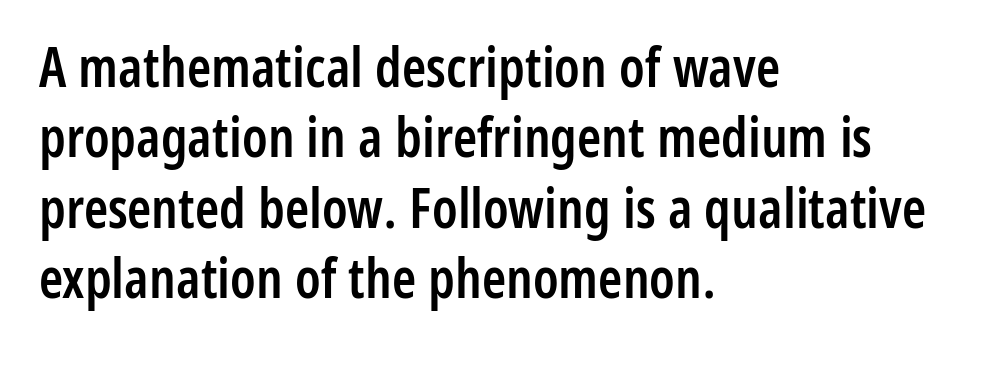
Looks like regular typesetting: each glyph gets only the width it needs. Quick note: underline off. Letterform terminals end flat and unadorned throughout the passage. The type sits square on the baseline with zero lean.
